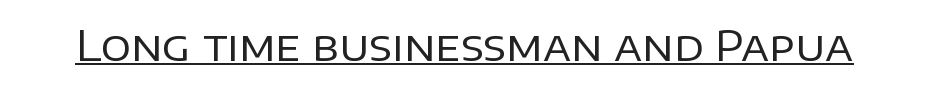
{"serif": "no", "italic": "no", "bold": "no", "weight": "regular", "width": "normal", "stroke_contrast": "low", "x_height": "large", "monospaced": "no", "underline": "yes", "letter_spacing": "normal", "letter_spacing_em": 0.0, "glyph_px": 42}
